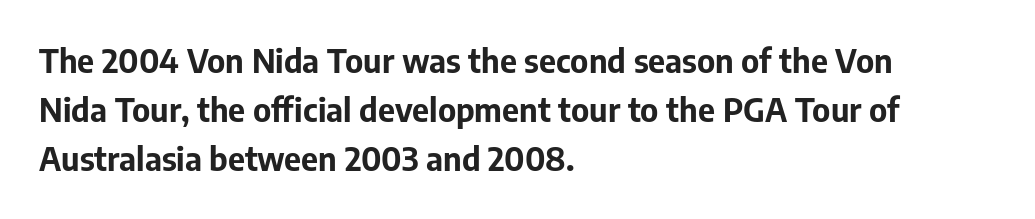
Q: Is the text bold? A: Yes.
Q: Is the text italic (slanted)? A: No, it is upright.
Q: Is the typeface a serif or a sans-serif typeface? A: Sans-serif.
Q: Is the text underlined? A: No.
Q: How is the paragraph aligned? A: Left-aligned.
Q: Is the spacing between letters normal or unusually wide? A: Normal.
Q: Is the spacing between lines tight, normal or loose? A: Normal.
Q: Width (condensed, normal, or wide)? A: Normal.
Q: Stroke contrast? A: Low.
Q: x-height? A: Medium.
Q: Monospaced? A: No.
